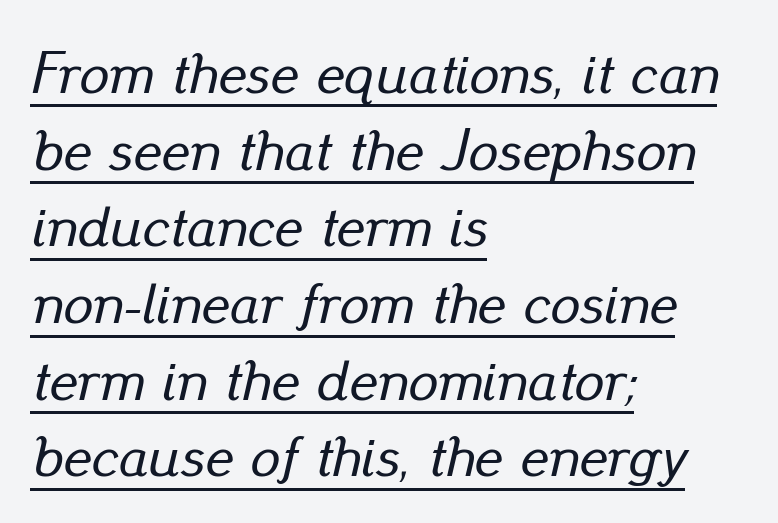
Q: Is the text italic (slanted)? A: Yes, it leans right by about 13 degrees.
Q: Is the text underlined? A: Yes.
Q: How is the paragraph aligned? A: Left-aligned.
Q: Is the spacing between letters normal or unusually wide? A: Normal.
Q: Is the spacing between lines tight, normal or loose? A: Normal.
Q: Width (condensed, normal, or wide)? A: Normal.
Q: Stroke contrast? A: Low.
Q: x-height? A: Small.
Q: Monospaced? A: No.
